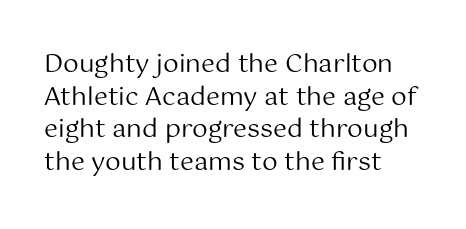
The image shows 25 px text type, upright; set left-aligned, normal line spacing (1.31x), normal letter spacing, not underlined.
